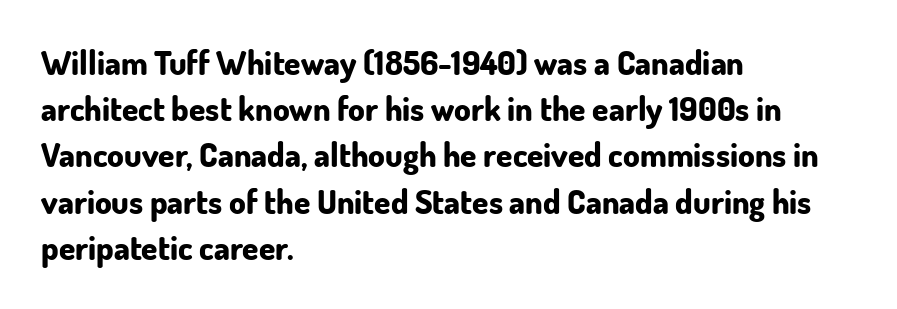
{"serif": "no", "italic": "no", "bold": "yes", "weight": "bold", "width": "normal", "stroke_contrast": "low", "x_height": "small", "monospaced": "no", "underline": "no", "align": "left", "line_spacing": "normal", "line_spacing_ratio": 1.4, "letter_spacing": "normal", "letter_spacing_em": 0.0, "glyph_px": 33}
